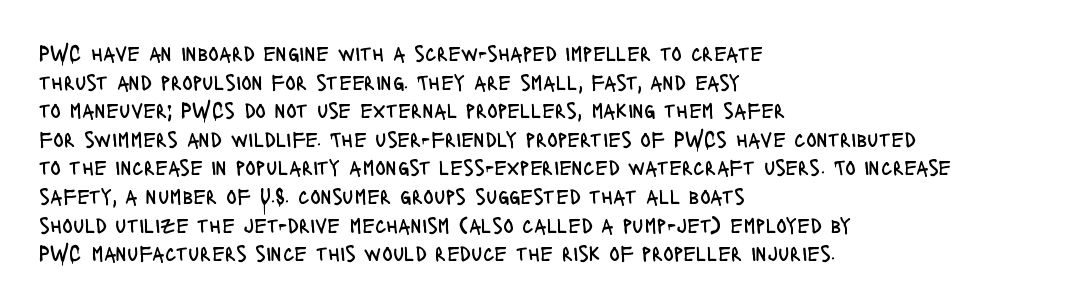
Q: Is the text bold? A: No.
Q: Is the text italic (slanted)? A: No, it is upright.
Q: Is the text underlined? A: No.
Q: How is the paragraph aligned? A: Left-aligned.
Q: Is the spacing between letters normal or unusually wide? A: Normal.
Q: Is the spacing between lines tight, normal or loose? A: Normal.
